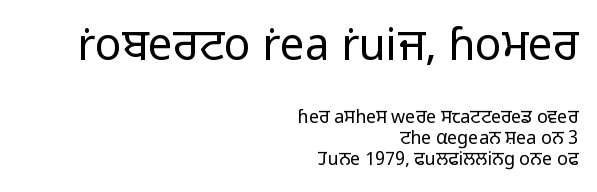
The image shows 44 px light sans-serif type, upright; set right-aligned, line spacing 1.17x, normal letter spacing, not underlined; the first (top) block is 2.44x larger; low stroke contrast and a medium x-height.
